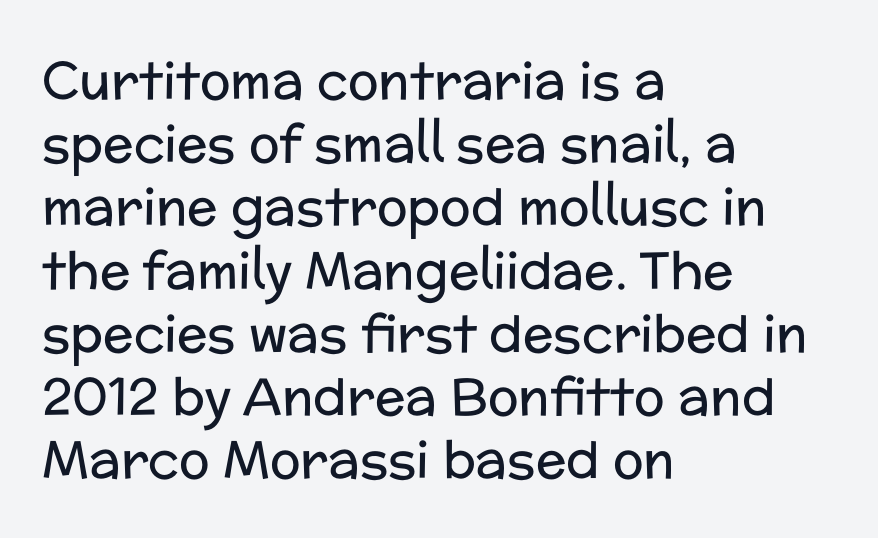
The image shows 51 px regular-weight sans-serif type, upright; set left-aligned, line spacing 1.24x, normal letter spacing, not underlined; low stroke contrast and a medium x-height.
